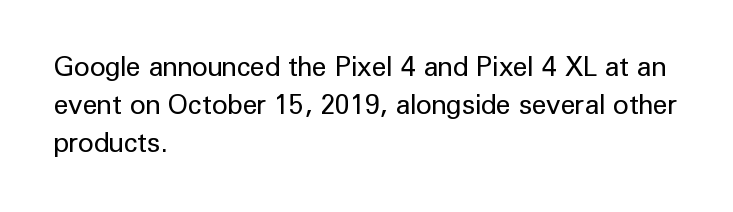
The image shows 27 px text type, upright; set left-aligned, normal line spacing (1.4x), normal letter spacing, not underlined.
